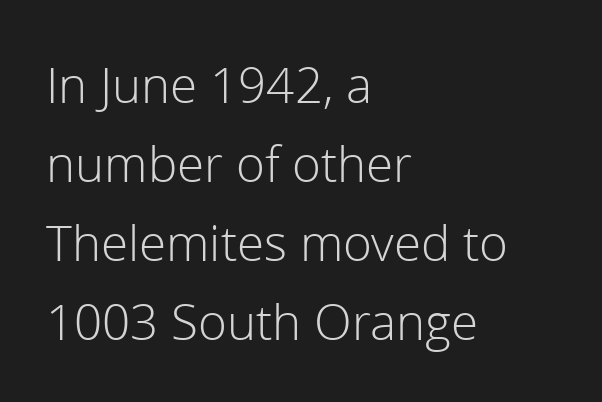
Letterform terminals end flat and unadorned throughout the passage. This sample uses an upright cut, with every glyph sitting square on the baseline. Clear beneath every line of the passage. Character widths vary here, with narrow letters taking less room than wide ones.
